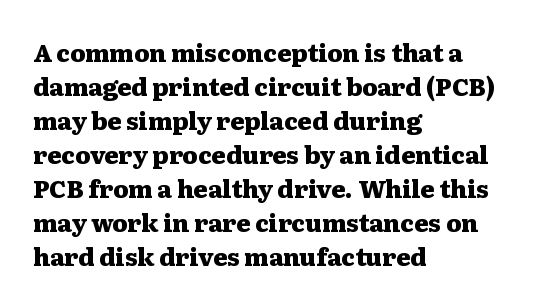
The image shows 24 px bold type, upright; set left-aligned, normal line spacing (1.42x), normal letter spacing, not underlined.
